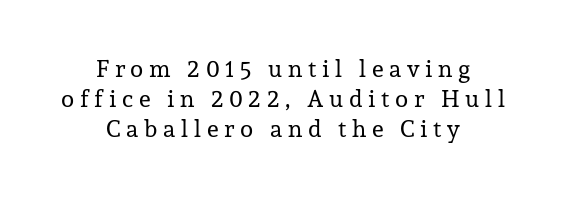
Bare-footed words on every line. Stems and bowls with no extra thickness — not bold. The tracking jumps out immediately: characters are airy and widely separated. Leftover space on each line is divided equally before and after the words. In terms of leading, this rendering sits right in the middle.
